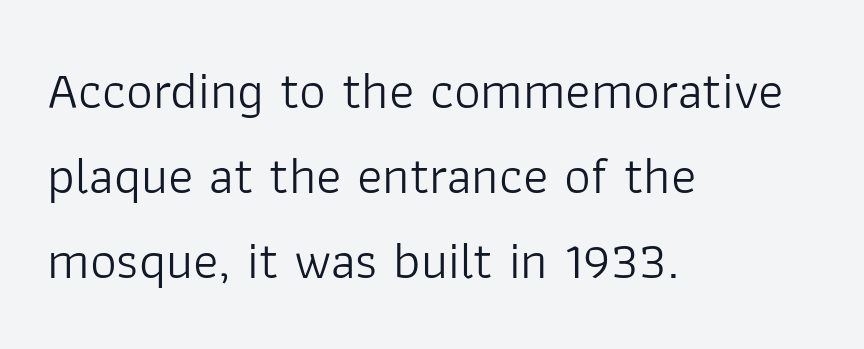
The leading is moderate, giving the passage an even texture. Leftover space on each line is placed entirely after the last word. The glyphs in this specimen are sans serif. The foot of each line stays bare and open. Is this a fixed-width face? No — the glyphs have proportional, varying widths.
